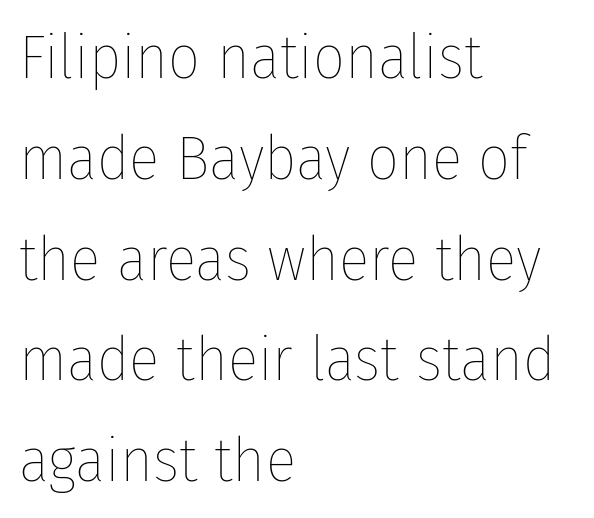
The image shows 63 px thin, condensed type, upright; set left-aligned, normal line spacing (1.6x), normal letter spacing, not underlined; low stroke contrast and a medium x-height.
